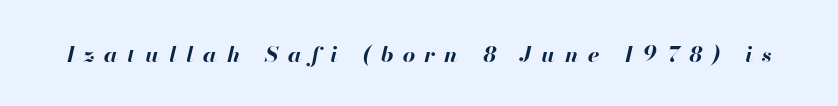
Q: Is the text bold? A: Yes.
Q: Is the text italic (slanted)? A: Yes, it leans right by about 13 degrees.
Q: Is the text underlined? A: No.
Q: Is the spacing between letters normal or unusually wide? A: Unusually wide.
